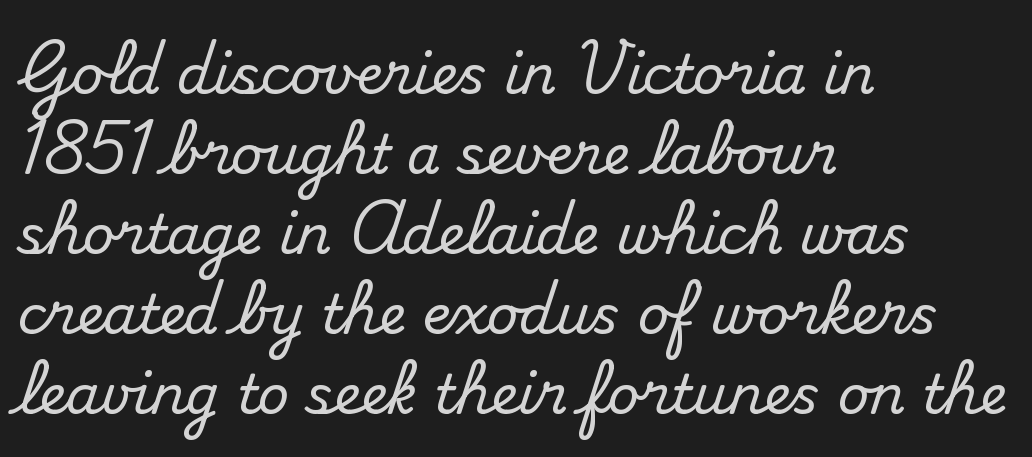
{"serif": "yes", "width": "normal", "stroke_contrast": "medium", "x_height": "small", "monospaced": "no", "underline": "no", "align": "left", "line_spacing": "normal", "line_spacing_ratio": 1.48, "letter_spacing": "normal", "letter_spacing_em": 0.0, "glyph_px": 54}
